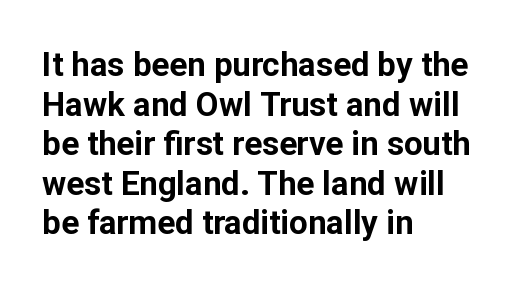
{"serif": "no", "italic": "no", "bold": "yes", "weight": "bold", "width": "normal", "stroke_contrast": "low", "x_height": "medium", "monospaced": "no", "underline": "no", "align": "left", "line_spacing_ratio": 1.2, "letter_spacing": "normal", "letter_spacing_em": 0.0, "glyph_px": 33}
